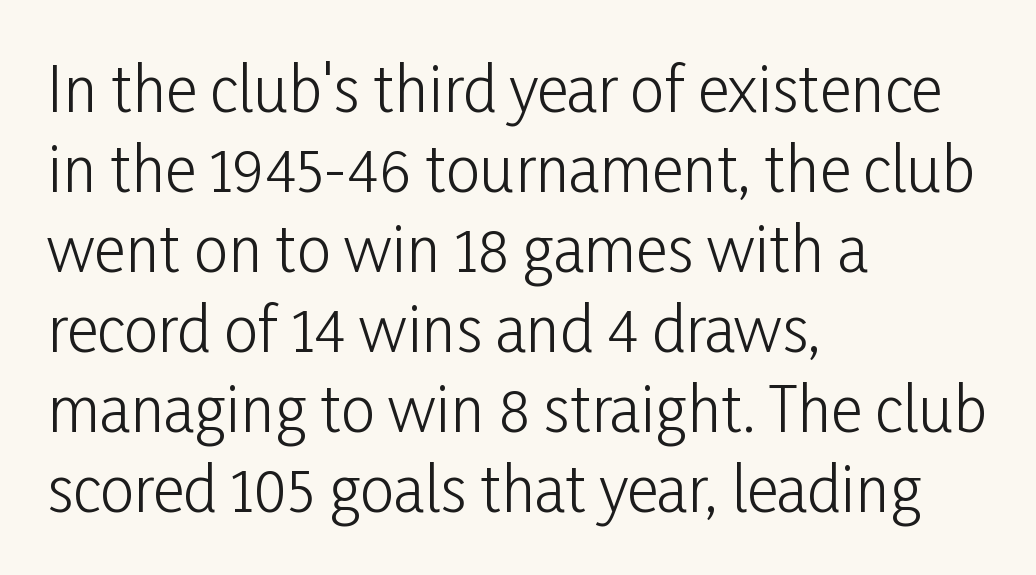
Each new line begins a customary step beneath the previous one. I'd call this a sans setting — the letters go barefoot. The zone under the glyphs is completely vacant. A typesetter would call this proportional, since set widths differ per character. Heaviness? Minimal to ordinary, like unemphasized prose. Typeset ragged right — the left edge is the straight one.
